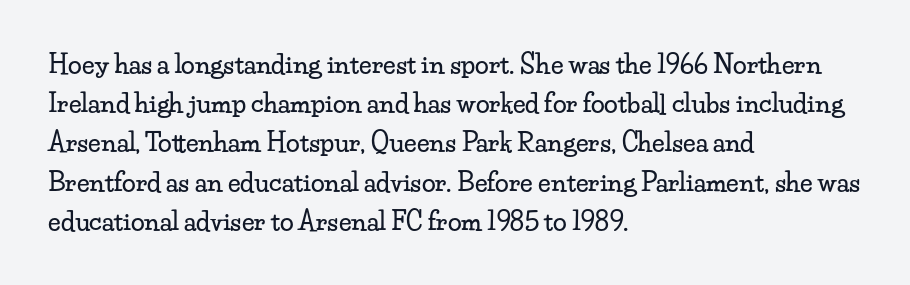
{"italic": "no", "underline": "no", "align": "left", "line_spacing": "normal", "line_spacing_ratio": 1.57, "letter_spacing": "normal", "letter_spacing_em": 0.0, "glyph_px": 25}
